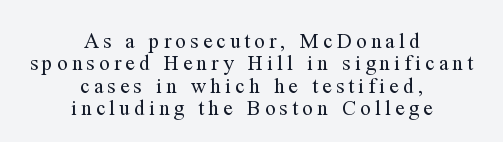
The image shows 21 px text type, upright; set centered, tight line spacing (1.06x), unusually wide letter spacing (+0.2 em), not underlined.
